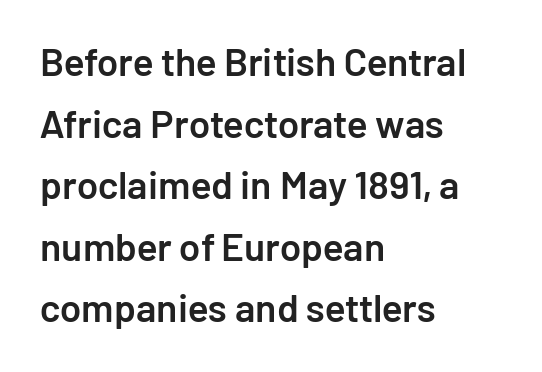
The image shows 39 px semibold sans-serif type, upright; set left-aligned, normal line spacing (1.58x), normal letter spacing, not underlined; low stroke contrast and a medium x-height.
